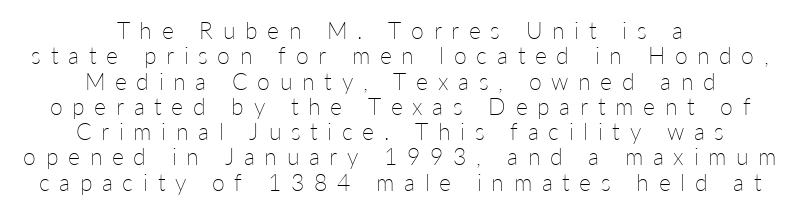
The horizontal fit of the characters is loose and conspicuously gappy. Honestly, there is no underline to notice here at all. Stem width sits at or under what a default text font uses. The lines are quadded center.
